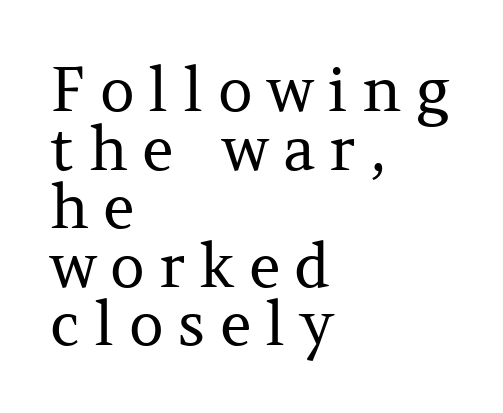
{"serif": "yes", "italic": "no", "bold": "no", "weight": "regular", "width": "normal", "stroke_contrast": "medium", "x_height": "medium", "monospaced": "no", "underline": "no", "align": "left", "line_spacing": "tight", "line_spacing_ratio": 0.96, "letter_spacing": "wide", "letter_spacing_em": 0.23, "glyph_px": 61}
